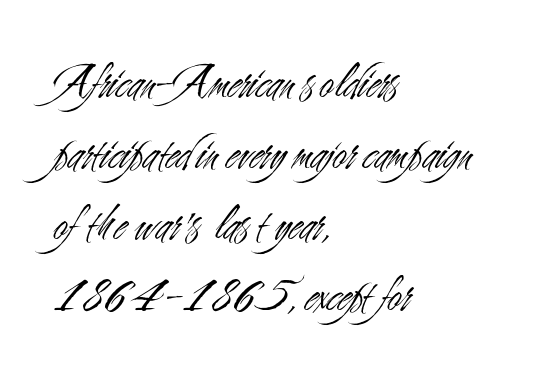
Q: Is the text bold? A: No.
Q: Is the text italic (slanted)? A: Yes.
Q: Is the typeface a serif or a sans-serif typeface? A: Sans-serif.
Q: Is the text underlined? A: No.
Q: How is the paragraph aligned? A: Left-aligned.
Q: Is the spacing between letters normal or unusually wide? A: Normal.
Q: Is the spacing between lines tight, normal or loose? A: Normal.
Q: Width (condensed, normal, or wide)? A: Condensed.
Q: Stroke contrast? A: Medium.
Q: x-height? A: Small.
Q: Monospaced? A: No.
